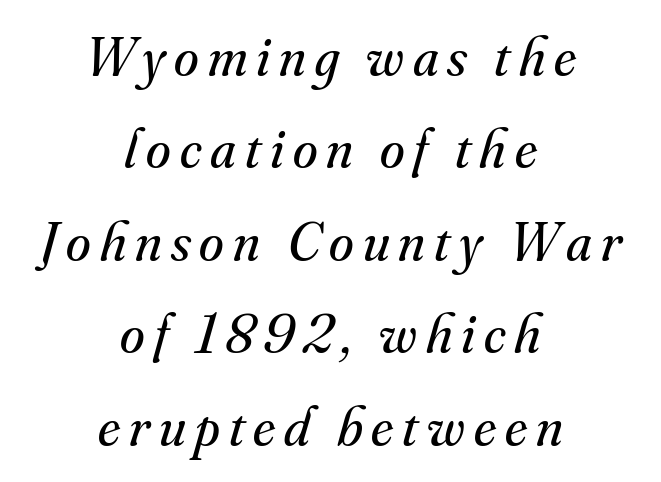
Quick note: interline space is typical. Weight: regular or lighter. Yep, that's italic — everything's leaning. The characters display serif detailing at their extremities. The face used here is proportionally spaced, like ordinary book or web type.
